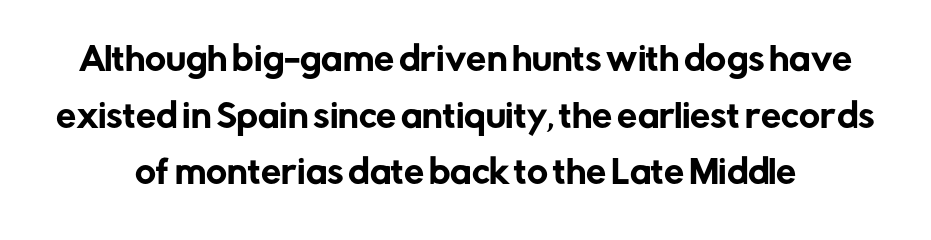
The image shows 32 px sans-serif type, upright; set line spacing 1.77x, normal letter spacing, not underlined; low stroke contrast and a medium x-height.
